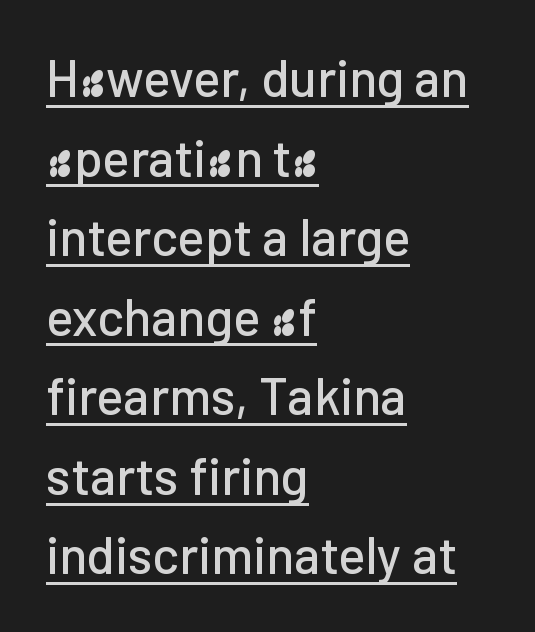
{"serif": "no", "italic": "no", "width": "normal", "stroke_contrast": "low", "x_height": "medium", "monospaced": "no", "underline": "yes", "align": "left", "line_spacing": "normal", "line_spacing_ratio": 1.56, "letter_spacing": "normal", "letter_spacing_em": 0.0, "glyph_px": 51}
